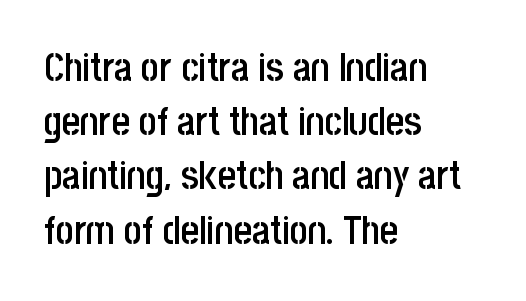
The image shows 39 px semibold, condensed sans-serif type, upright; set left-aligned, normal line spacing (1.39x), normal letter spacing, not underlined; low stroke contrast and a large x-height.
